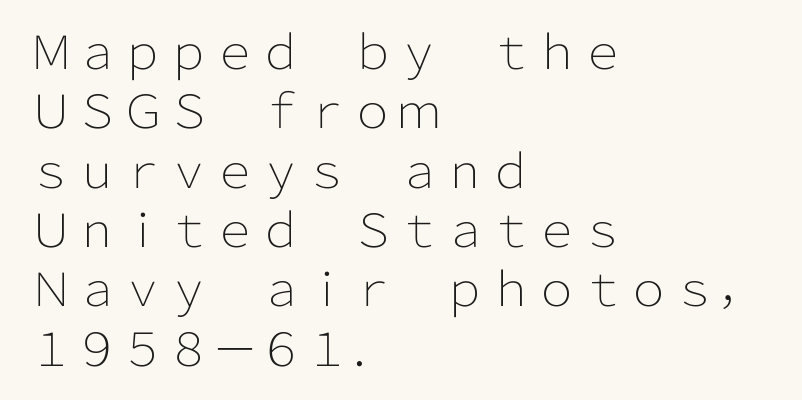
Q: Is the text bold? A: No.
Q: Is the text italic (slanted)? A: No, it is upright.
Q: Is the typeface a serif or a sans-serif typeface? A: Sans-serif.
Q: Is the text underlined? A: No.
Q: How is the paragraph aligned? A: Left-aligned.
Q: Is the spacing between letters normal or unusually wide? A: Normal.
Q: Is the spacing between lines tight, normal or loose? A: Normal.
Q: Width (condensed, normal, or wide)? A: Normal.
Q: Stroke contrast? A: Low.
Q: x-height? A: Medium.
Q: Monospaced? A: No.
